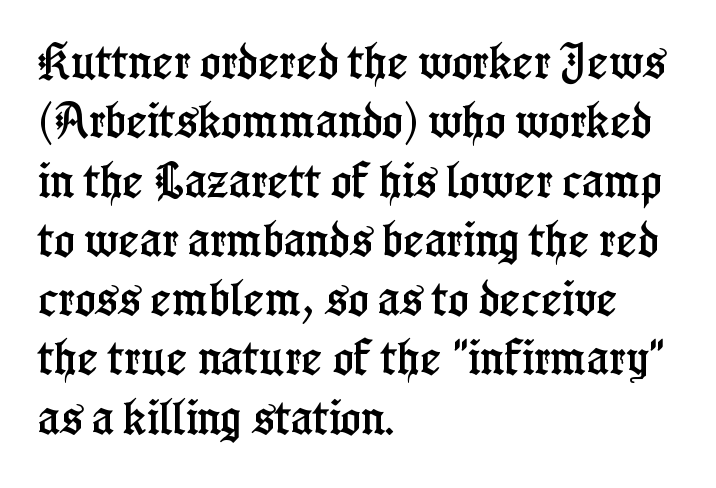
Q: Is the text italic (slanted)? A: No, it is upright.
Q: Is the typeface a serif or a sans-serif typeface? A: Serif.
Q: Is the text underlined? A: No.
Q: How is the paragraph aligned? A: Left-aligned.
Q: Is the spacing between letters normal or unusually wide? A: Normal.
Q: Is the spacing between lines tight, normal or loose? A: Normal.
Q: Width (condensed, normal, or wide)? A: Condensed.
Q: Stroke contrast? A: Low.
Q: x-height? A: Medium.
Q: Monospaced? A: No.
